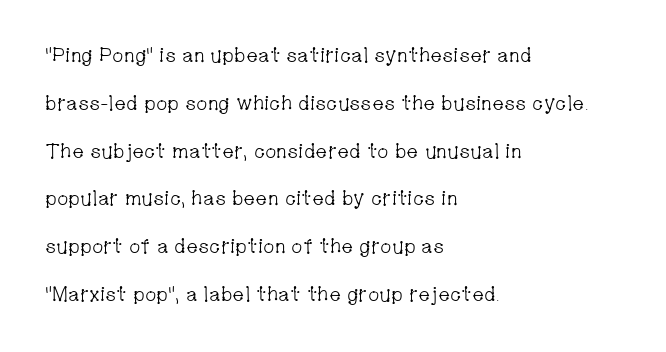
The compositor pushed each line to the left boundary. Notice how the stems are strictly vertical — no italics here. The line-height multiplier appears high, well above default. This rendering leaves character spacing at its baseline value.
